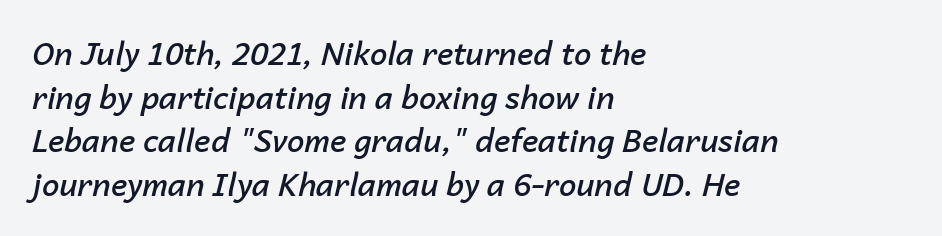
The image shows 31 px semibold type, italic (leaning right); set left-aligned, normal line spacing (1.41x), normal letter spacing, not underlined; low stroke contrast and a medium x-height.
